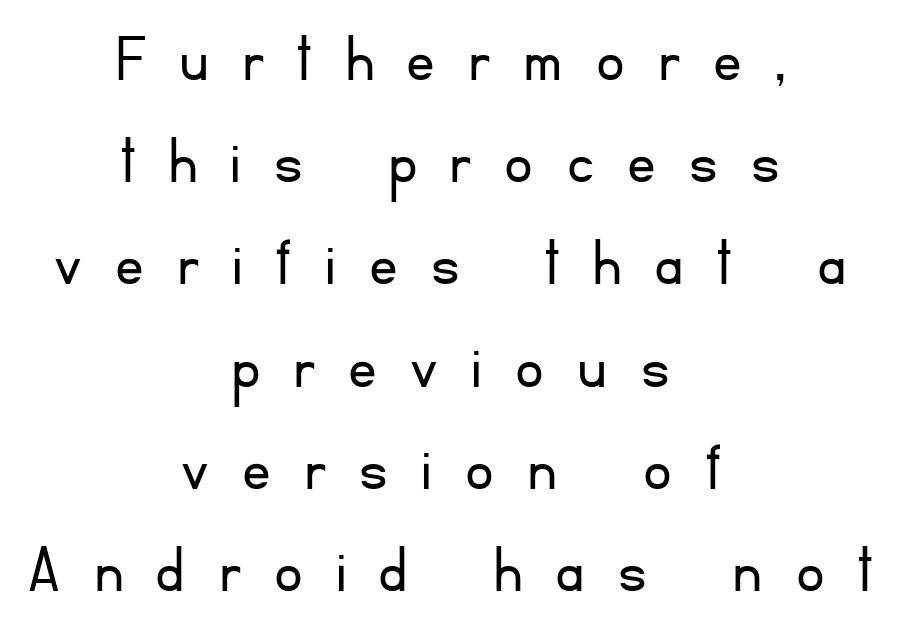
The image shows 71 px light sans-serif type, upright; set centered, normal line spacing (1.44x), unusually wide letter spacing (+0.47 em), not underlined; low stroke contrast and a small x-height.
